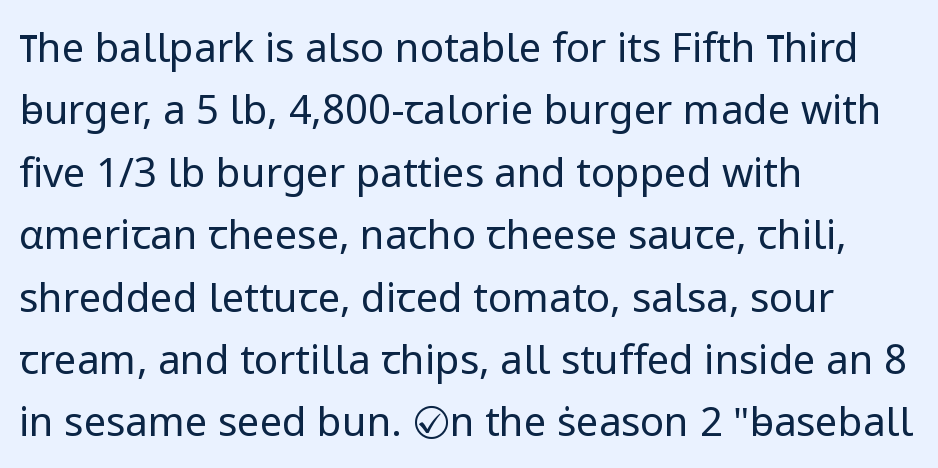
The letters advance in unequal steps, a hallmark of proportional type. A light-to-regular cut is what we see here. Alignment: flush left. Successive baselines arrive at the customary interval. The words here are not underlined. Every character sits straight up, as roman type does.
